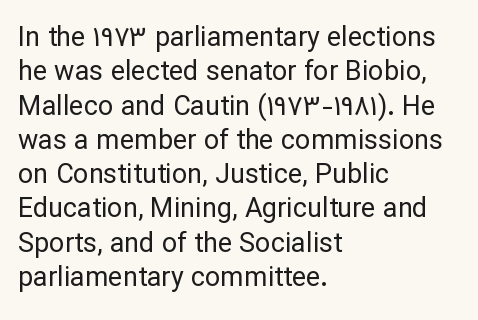
The letterforms sit at book weight or below. Honestly, the letter spacing is just normal — you wouldn't notice it. The type sits square on the baseline with zero lean. Unmarked baselines from the first word to the last. The text block is weighted toward the left margin, trailing off unevenly rightward. The designer left line spacing at the default.
